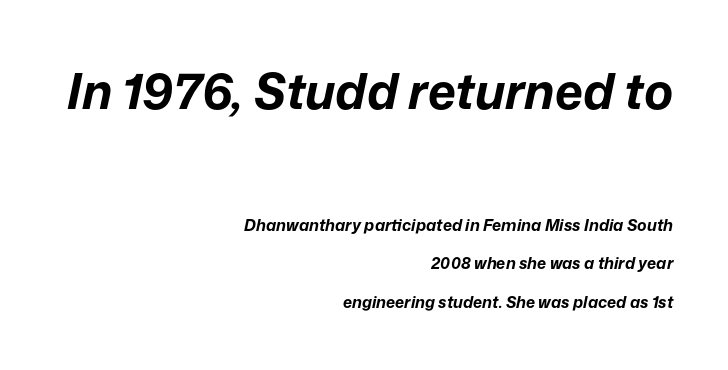
{"italic": "yes", "lean": "right", "slant_degrees": 12, "bold": "yes", "weight": "bold", "width": "normal", "stroke_contrast": "low", "x_height": "medium", "monospaced": "no", "underline": "no", "align": "right", "line_spacing": "loose", "line_spacing_ratio": 2.42, "letter_spacing": "normal", "letter_spacing_em": 0.0, "larger_block": "first", "size_ratio": 3.06, "glyph_px": 49}
